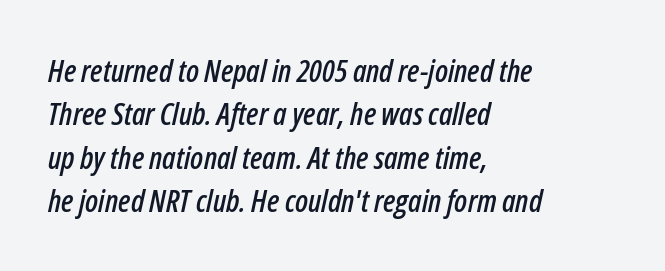
{"italic": "yes", "lean": "right", "slant_degrees": 12, "width": "condensed", "stroke_contrast": "low", "x_height": "medium", "monospaced": "no", "underline": "no", "align": "left", "line_spacing": "normal", "line_spacing_ratio": 1.4, "letter_spacing": "normal", "letter_spacing_em": 0.0, "glyph_px": 31}
